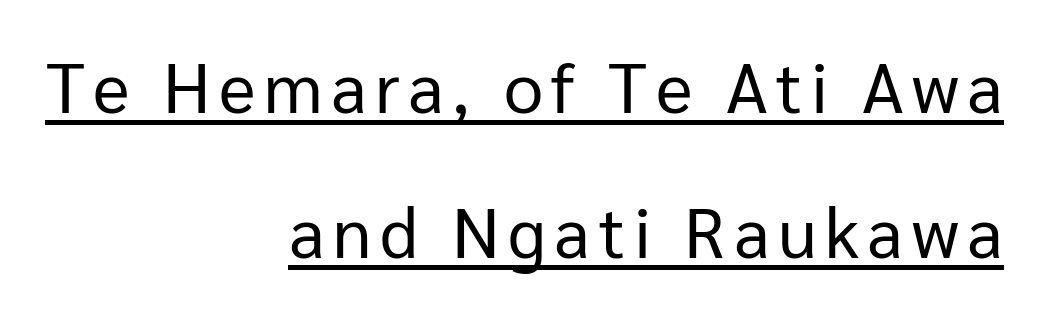
{"serif": "no", "italic": "no", "bold": "no", "weight": "regular", "width": "normal", "stroke_contrast": "low", "x_height": "medium", "monospaced": "no", "underline": "yes", "align": "right", "line_spacing": "loose", "line_spacing_ratio": 2.07, "glyph_px": 70}
